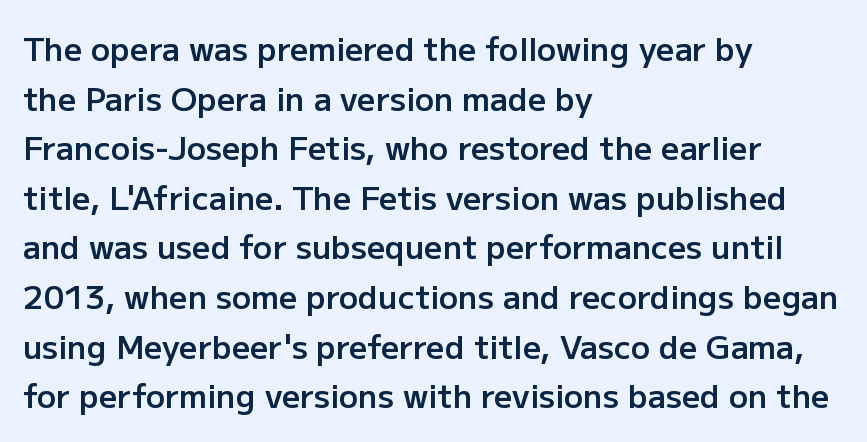
The image shows 32 px semibold sans-serif type, upright; set left-aligned, normal line spacing (1.55x), normal letter spacing, not underlined; low stroke contrast and a medium x-height.
